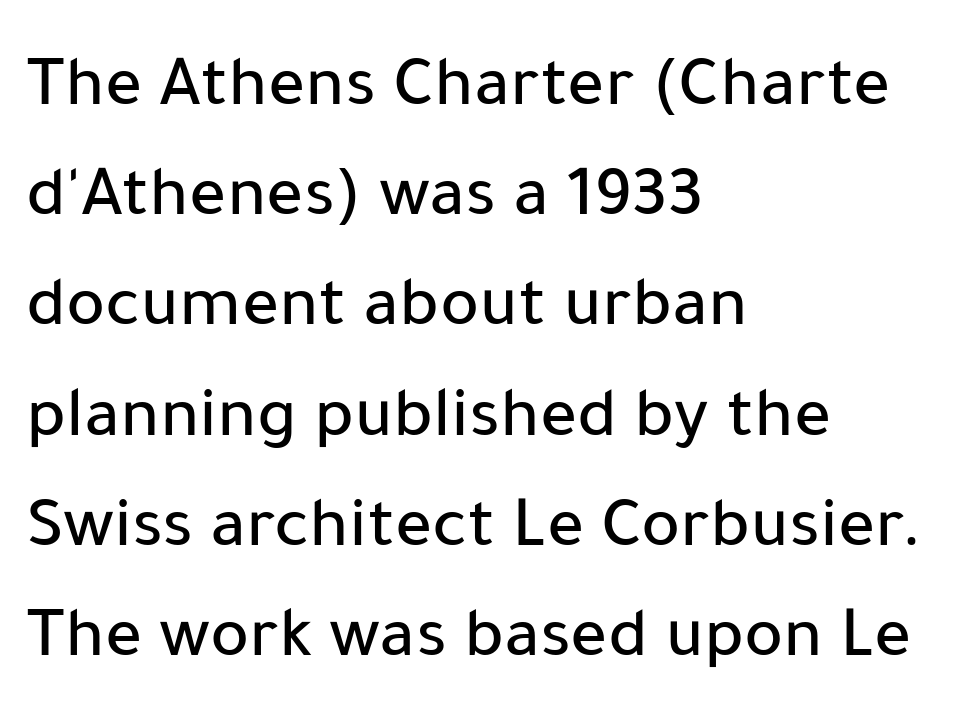
The image shows 73 px sans-serif type, upright; set left-aligned, normal line spacing (1.51x), normal letter spacing, not underlined; low stroke contrast and a medium x-height.
